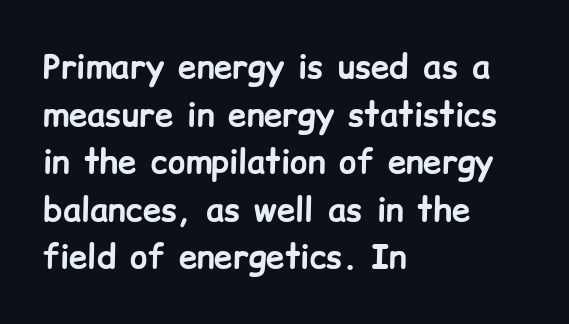
Q: Is the text bold? A: Yes.
Q: Is the text italic (slanted)? A: No, it is upright.
Q: Is the typeface a serif or a sans-serif typeface? A: Sans-serif.
Q: Is the text underlined? A: No.
Q: How is the paragraph aligned? A: Left-aligned.
Q: Is the spacing between letters normal or unusually wide? A: Normal.
Q: Is the spacing between lines tight, normal or loose? A: Normal.
Q: Width (condensed, normal, or wide)? A: Normal.
Q: Stroke contrast? A: Low.
Q: x-height? A: Medium.
Q: Monospaced? A: No.
